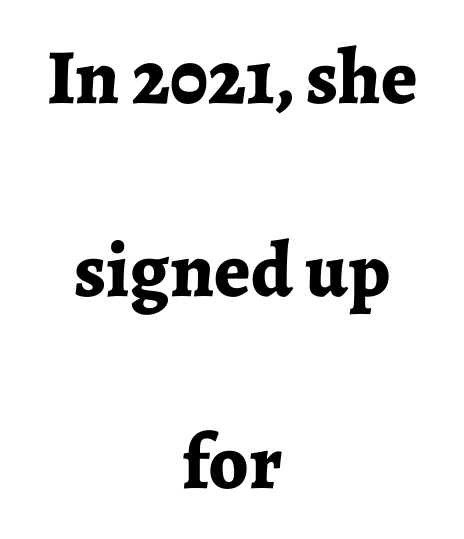
{"serif": "yes", "italic": "no", "bold": "yes", "weight": "bold", "width": "normal", "stroke_contrast": "low", "x_height": "medium", "monospaced": "no", "underline": "no", "align": "center", "line_spacing": "loose", "line_spacing_ratio": 2.47, "letter_spacing": "normal", "letter_spacing_em": 0.0, "glyph_px": 78}
